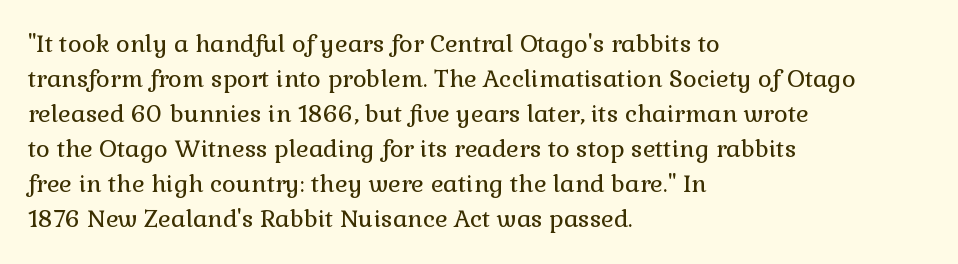
The image shows 24 px text type, upright; set left-aligned, normal line spacing (1.46x), normal letter spacing, not underlined.
